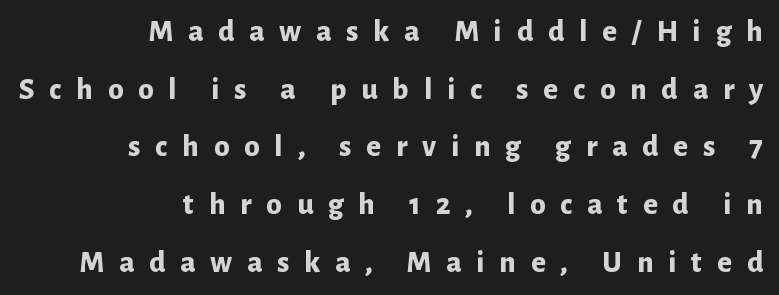
The image shows 31 px bold sans-serif type, upright; set right-aligned, line spacing 1.86x, unusually wide letter spacing (+0.48 em), not underlined; low stroke contrast and a medium x-height.
